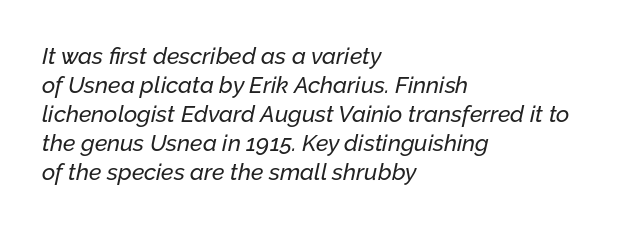
Q: Is the text italic (slanted)? A: Yes, it leans right by about 12 degrees.
Q: Is the text underlined? A: No.
Q: How is the paragraph aligned? A: Left-aligned.
Q: Is the spacing between letters normal or unusually wide? A: Normal.
Q: Is the spacing between lines tight, normal or loose? A: Normal.
